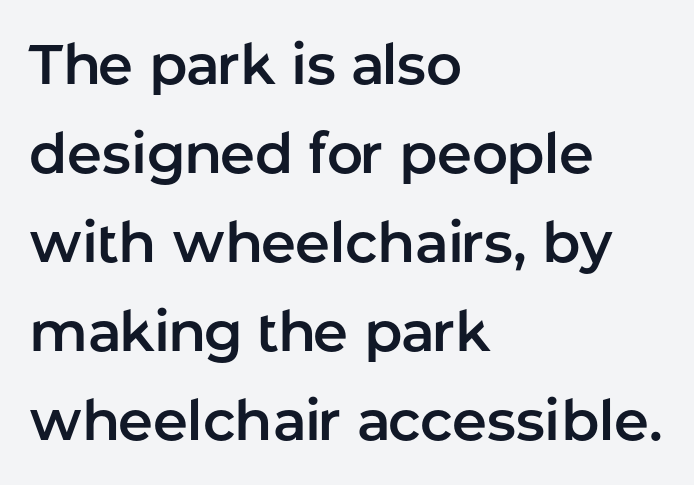
The image shows 56 px sans-serif type, upright; set left-aligned, normal line spacing (1.59x), normal letter spacing, not underlined; low stroke contrast and a medium x-height.
